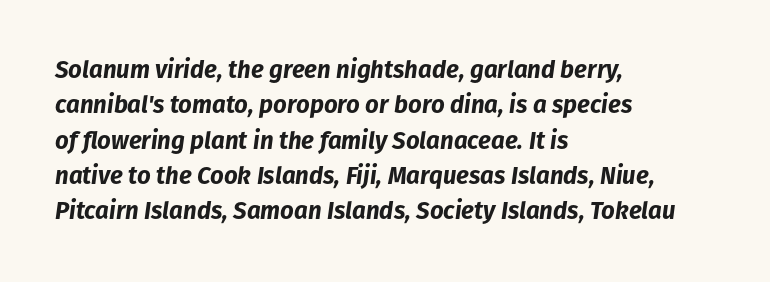
Q: Is the text bold? A: Yes.
Q: Is the text italic (slanted)? A: Yes, it leans right by about 8 degrees.
Q: Is the text underlined? A: No.
Q: How is the paragraph aligned? A: Left-aligned.
Q: Is the spacing between letters normal or unusually wide? A: Normal.
Q: Is the spacing between lines tight, normal or loose? A: Normal.
